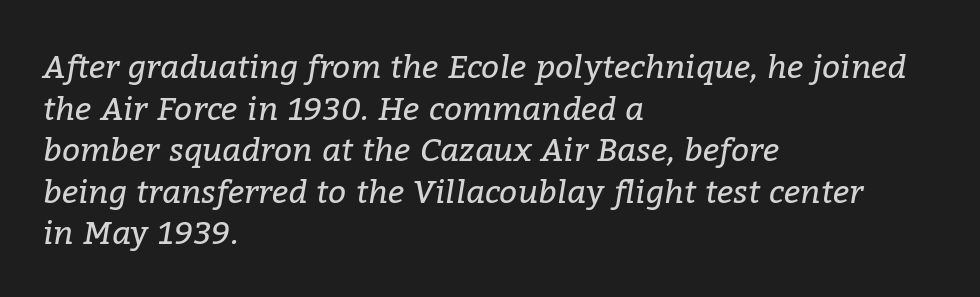
{"serif": "yes", "italic": "yes", "lean": "right", "slant_degrees": 9, "bold": "no", "weight": "regular", "width": "normal", "stroke_contrast": "low", "x_height": "medium", "monospaced": "no", "underline": "no", "align": "left", "line_spacing": "normal", "line_spacing_ratio": 1.3, "letter_spacing": "normal", "letter_spacing_em": 0.0, "glyph_px": 32}
